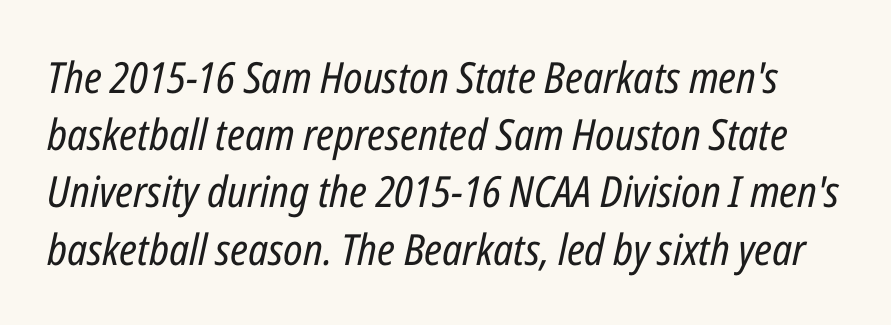
{"italic": "yes", "lean": "right", "slant_degrees": 12, "bold": "no", "weight": "regular", "width": "condensed", "stroke_contrast": "low", "x_height": "medium", "monospaced": "no", "underline": "no", "line_spacing": "normal", "line_spacing_ratio": 1.33, "letter_spacing": "normal", "letter_spacing_em": 0.0, "glyph_px": 43}
